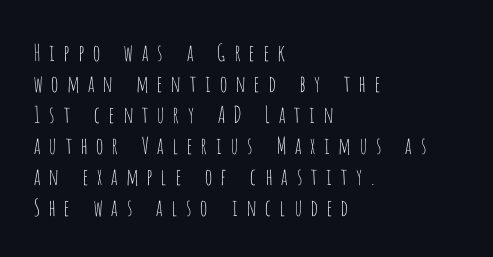
Q: Is the text bold? A: No.
Q: Is the text italic (slanted)? A: No, it is upright.
Q: Is the text underlined? A: No.
Q: How is the paragraph aligned? A: Left-aligned.
Q: Is the spacing between letters normal or unusually wide? A: Unusually wide.
Q: Is the spacing between lines tight, normal or loose? A: Normal.
